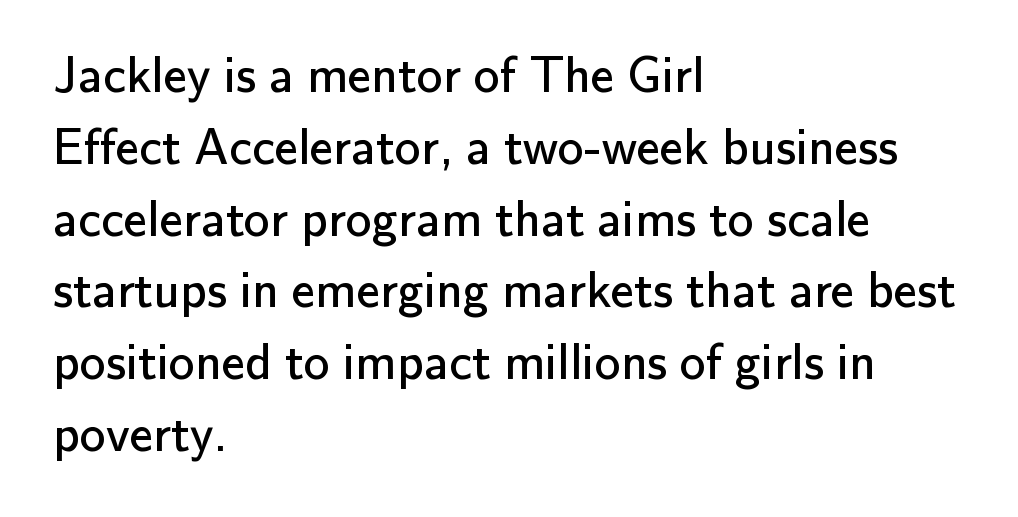
Short and long lines alike share a common starting point at left. The strip under each line holds only bare page. Is the type heavy? It reads as light-to-regular instead. If you drew a line through each stem, it would be perfectly vertical. Horizontal bands of white between lines are of average thickness. These lines are rendered in a variable-pitch font.
